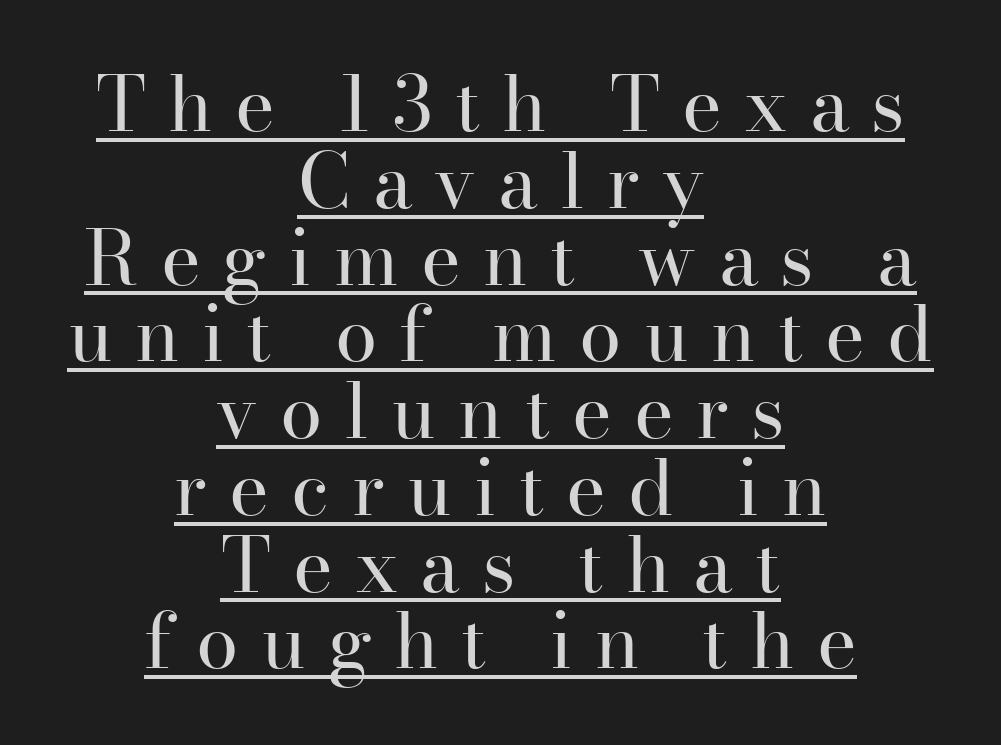
These lines huddle together more closely than default settings would place them. The typesetter has applied underlining to the passage shown. Teacher's note: observe the equal gaps on both sides — that is centered alignment. The type sits square on the baseline with zero lean. Here the designer chose a conventional face with non-uniform glyph widths. You can tell from the footed stems that serif type was used.
